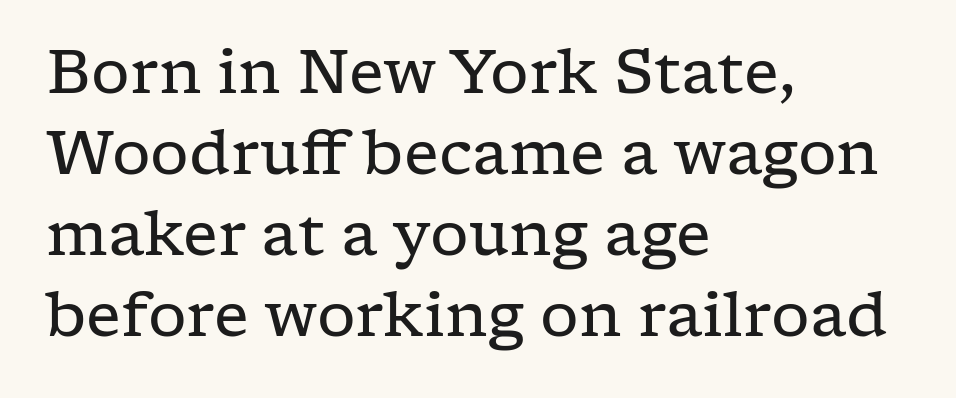
The image shows 61 px regular-weight, wide serif type, upright; set left-aligned, normal line spacing (1.33x), normal letter spacing, not underlined; low stroke contrast and a medium x-height.
